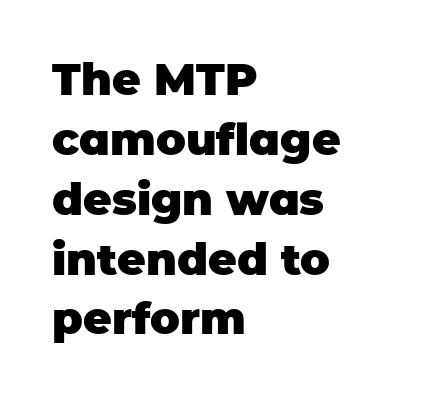
{"serif": "no", "italic": "no", "bold": "yes", "weight": "heavy", "width": "normal", "stroke_contrast": "low", "x_height": "large", "monospaced": "no", "underline": "no", "align": "left", "line_spacing": "normal", "line_spacing_ratio": 1.36, "letter_spacing": "normal", "letter_spacing_em": 0.0, "glyph_px": 44}
